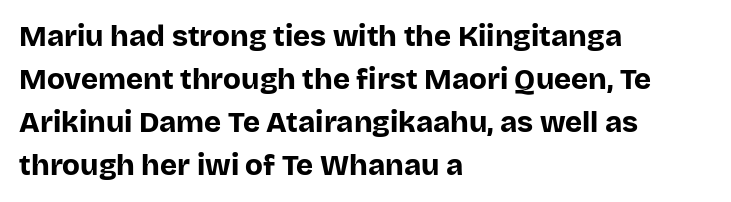
{"serif": "no", "italic": "no", "bold": "yes", "weight": "bold", "width": "normal", "stroke_contrast": "low", "x_height": "large", "monospaced": "no", "underline": "no", "align": "left", "line_spacing": "normal", "line_spacing_ratio": 1.48, "letter_spacing": "normal", "letter_spacing_em": 0.0, "glyph_px": 29}
